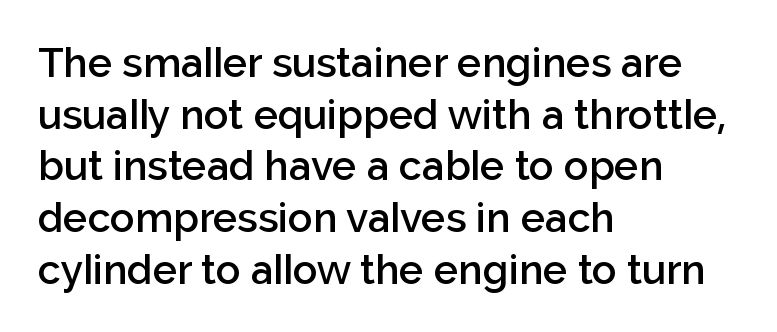
Q: Is the text bold? A: Semi-bold.
Q: Is the text italic (slanted)? A: No, it is upright.
Q: Is the typeface a serif or a sans-serif typeface? A: Sans-serif.
Q: Is the text underlined? A: No.
Q: How is the paragraph aligned? A: Left-aligned.
Q: Is the spacing between letters normal or unusually wide? A: Normal.
Q: Is the spacing between lines tight, normal or loose? A: Normal.
Q: Width (condensed, normal, or wide)? A: Normal.
Q: Stroke contrast? A: Low.
Q: x-height? A: Medium.
Q: Monospaced? A: No.
